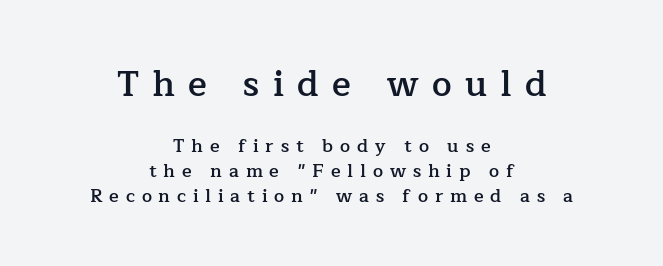
Q: Is the text bold? A: Semi-bold.
Q: Is the text italic (slanted)? A: No, it is upright.
Q: Is the typeface a serif or a sans-serif typeface? A: Serif.
Q: Is the text underlined? A: No.
Q: How is the paragraph aligned? A: Centered.
Q: Is the spacing between letters normal or unusually wide? A: Unusually wide.
Q: Is the spacing between lines tight, normal or loose? A: Normal.
Q: Which block of text is set in a larger size, the first (top) or the second (bottom)? A: The first (top) one.
Q: Width (condensed, normal, or wide)? A: Normal.
Q: Stroke contrast? A: Low.
Q: x-height? A: Medium.
Q: Monospaced? A: No.
